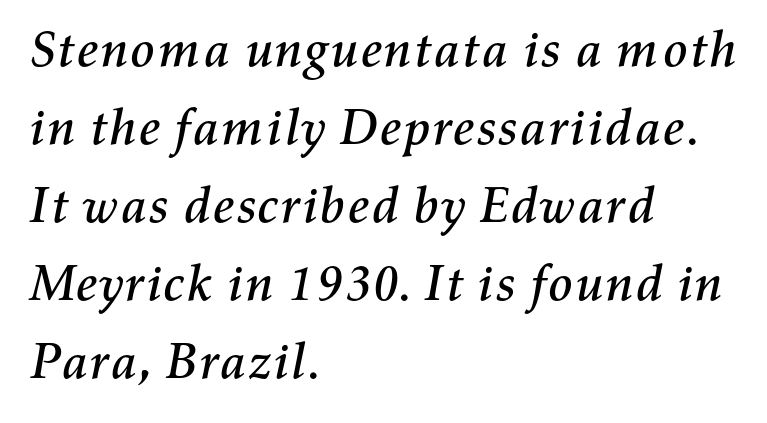
{"italic": "yes", "lean": "right", "slant_degrees": 11, "width": "normal", "stroke_contrast": "medium", "x_height": "medium", "monospaced": "no", "underline": "no", "align": "left", "line_spacing": "normal", "line_spacing_ratio": 1.53, "letter_spacing": "normal", "letter_spacing_em": 0.0, "glyph_px": 51}
